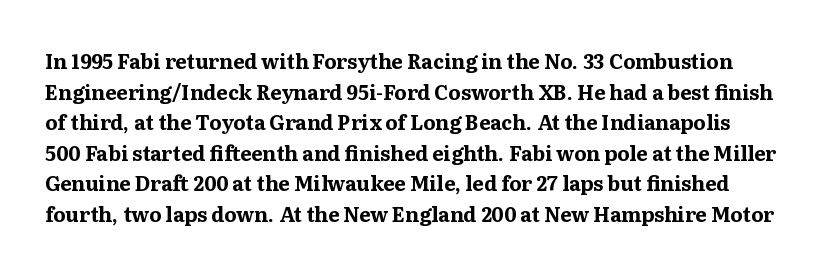
Q: Is the text bold? A: Yes.
Q: Is the text italic (slanted)? A: No, it is upright.
Q: Is the text underlined? A: No.
Q: Is the spacing between letters normal or unusually wide? A: Normal.
Q: Is the spacing between lines tight, normal or loose? A: Normal.
